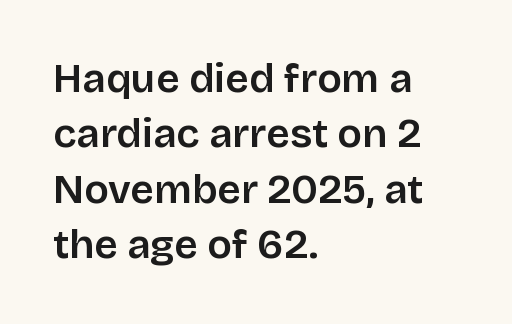
The image shows 41 px sans-serif type, upright; set left-aligned, normal line spacing (1.35x), normal letter spacing, not underlined; low stroke contrast and a large x-height.
